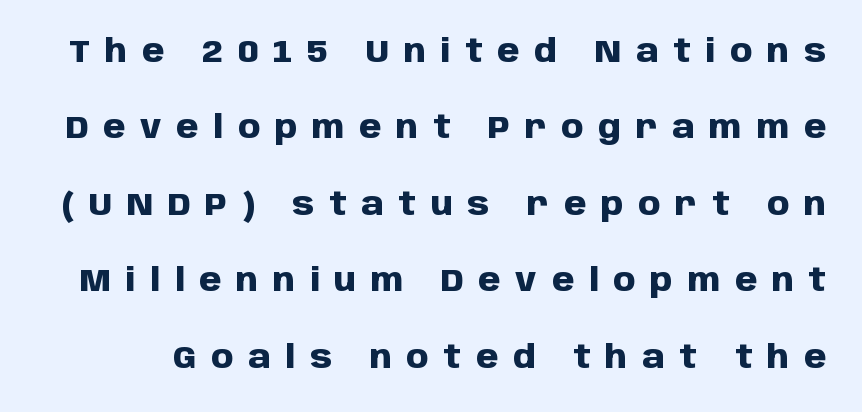
The image shows 32 px heavy sans-serif type, upright; set loose line spacing (2.39x), unusually wide letter spacing (+0.46 em), not underlined; low stroke contrast and a large x-height.
